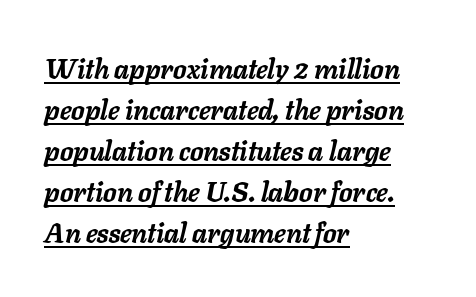
The image shows 27 px bold type, italic (leaning right); set left-aligned, normal line spacing (1.52x), normal letter spacing, underlined.
